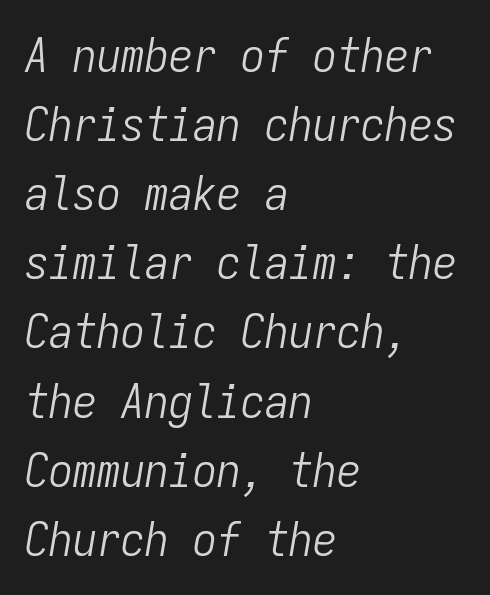
Q: Is the text bold? A: No.
Q: Is the text italic (slanted)? A: Yes, it leans right by about 9 degrees.
Q: Is the text underlined? A: No.
Q: How is the paragraph aligned? A: Left-aligned.
Q: Is the spacing between letters normal or unusually wide? A: Normal.
Q: Is the spacing between lines tight, normal or loose? A: Normal.
Q: Width (condensed, normal, or wide)? A: Condensed.
Q: Stroke contrast? A: Low.
Q: x-height? A: Medium.
Q: Monospaced? A: Yes.
